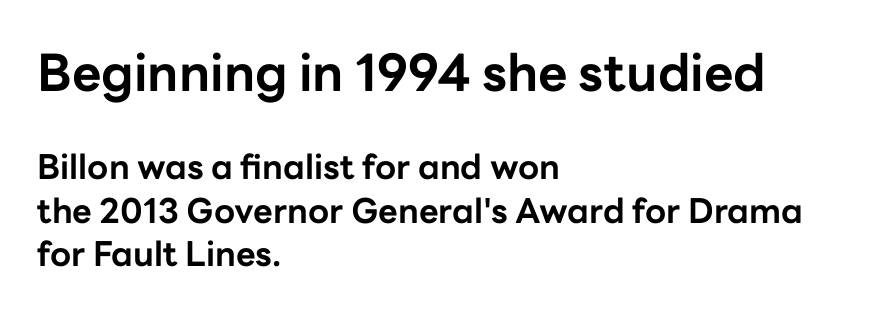
Each letter's strokes conclude bluntly, with no projecting serifs. Pretty heavy lettering here — definitely bold. The specimen omits any rule beneath the text block's lines. The passage shown has conventional tracking throughout.
